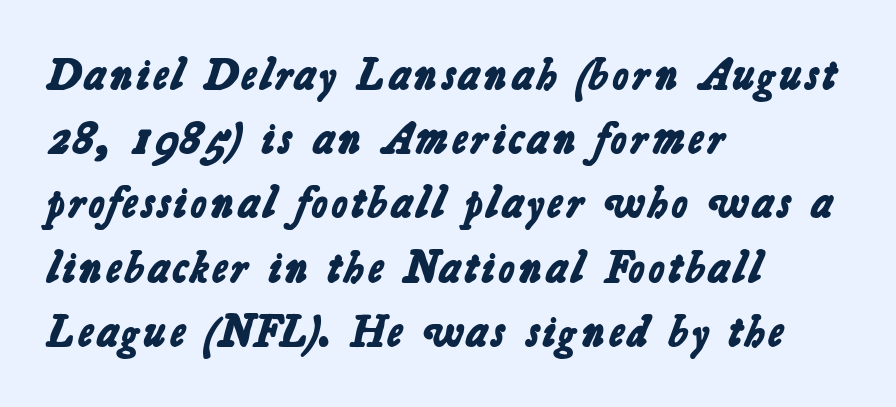
{"serif": "no", "bold": "yes", "weight": "bold", "width": "normal", "stroke_contrast": "low", "x_height": "medium", "monospaced": "no", "underline": "no", "align": "left", "line_spacing": "normal", "line_spacing_ratio": 1.46, "letter_spacing": "normal", "letter_spacing_em": 0.0, "glyph_px": 44}
